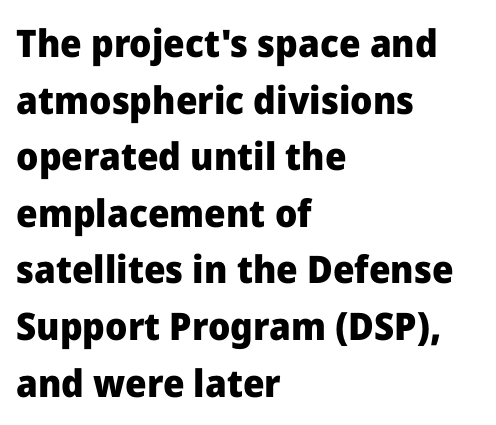
A typesetter would label this face a sans. Line starts are locked; line ends wander. Type without underlining. You could not count columns in this text — the font is proportionally spaced. Leading: standard. The typesetting leans heavy: a genuine bold.
